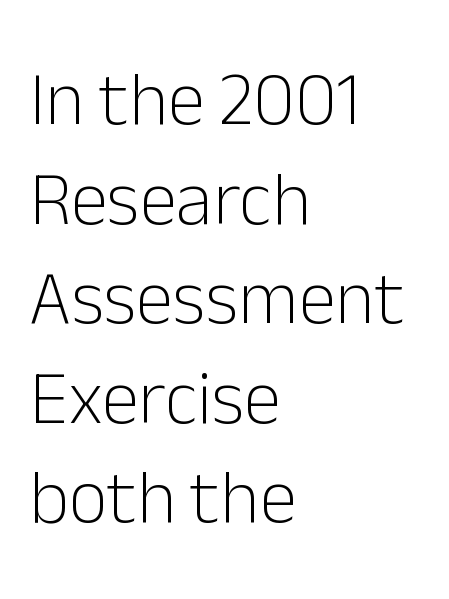
Q: Is the text bold? A: No.
Q: Is the text italic (slanted)? A: No, it is upright.
Q: Is the typeface a serif or a sans-serif typeface? A: Sans-serif.
Q: Is the text underlined? A: No.
Q: How is the paragraph aligned? A: Left-aligned.
Q: Is the spacing between letters normal or unusually wide? A: Normal.
Q: Is the spacing between lines tight, normal or loose? A: Normal.
Q: Width (condensed, normal, or wide)? A: Normal.
Q: Stroke contrast? A: Low.
Q: x-height? A: Medium.
Q: Monospaced? A: No.
